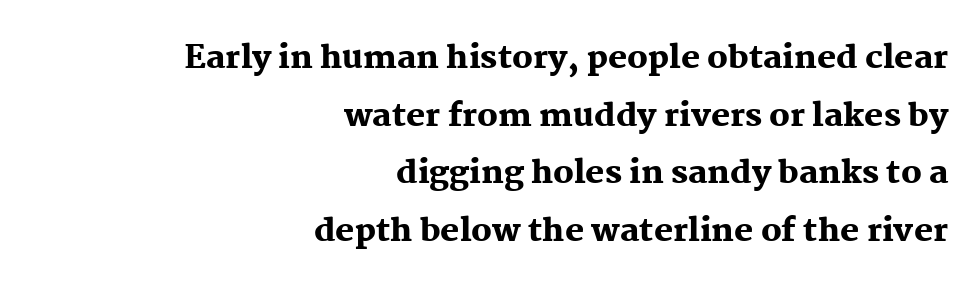
The image shows 32 px heavy serif type, upright; set right-aligned, line spacing 1.8x, normal letter spacing, not underlined; medium stroke contrast and a medium x-height.
